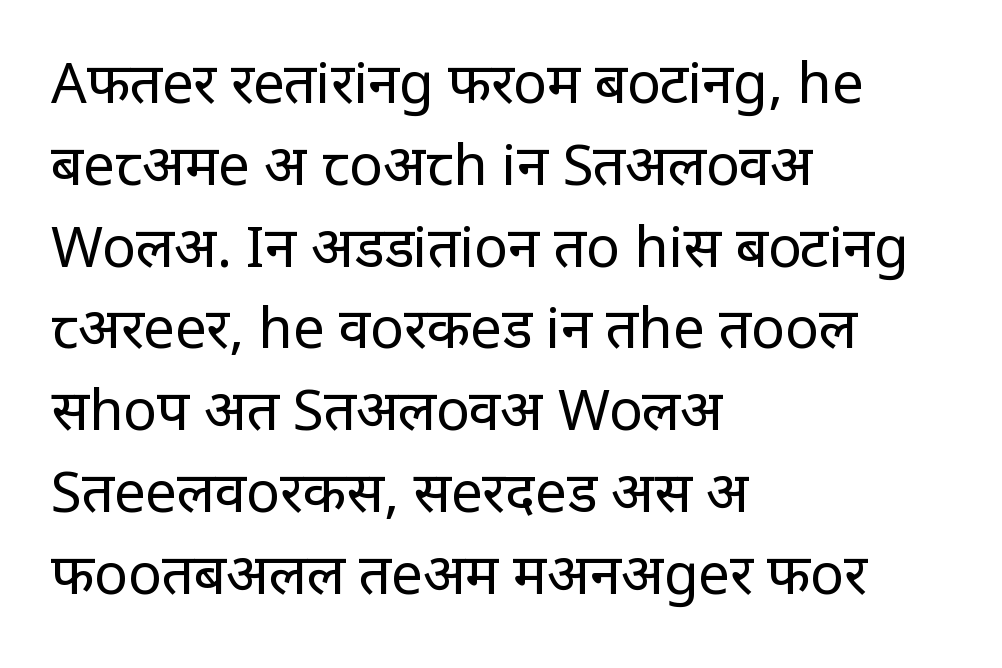
The image shows 56 px regular-weight, condensed sans-serif type, upright; set left-aligned, normal line spacing (1.46x), normal letter spacing, not underlined; low stroke contrast and a large x-height.
